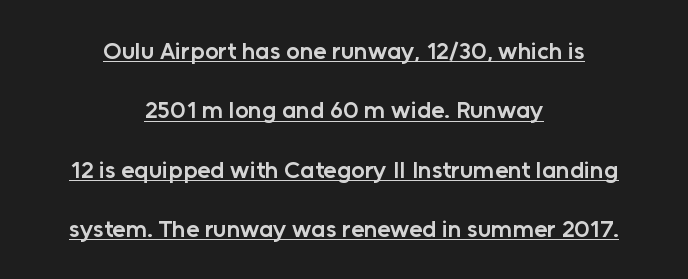
Q: Is the text bold? A: Semi-bold.
Q: Is the text italic (slanted)? A: No, it is upright.
Q: Is the text underlined? A: Yes.
Q: How is the paragraph aligned? A: Centered.
Q: Is the spacing between letters normal or unusually wide? A: Normal.
Q: Is the spacing between lines tight, normal or loose? A: Loose.
